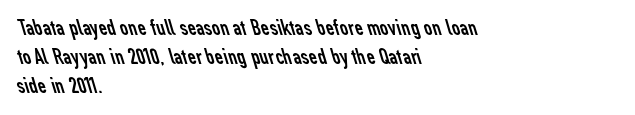
Q: Is the text bold? A: No.
Q: Is the text underlined? A: No.
Q: How is the paragraph aligned? A: Left-aligned.
Q: Is the spacing between letters normal or unusually wide? A: Normal.
Q: Is the spacing between lines tight, normal or loose? A: Normal.
